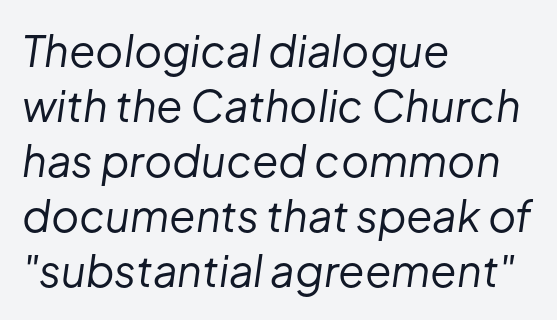
Descender tails drop into unmarked territory. Whoever set this chose a conventional vertical rhythm. Spacing between characters is what you'd get straight out of the box. Posture: slanted. The rendering uses natural spacing where letterforms have individual widths.
